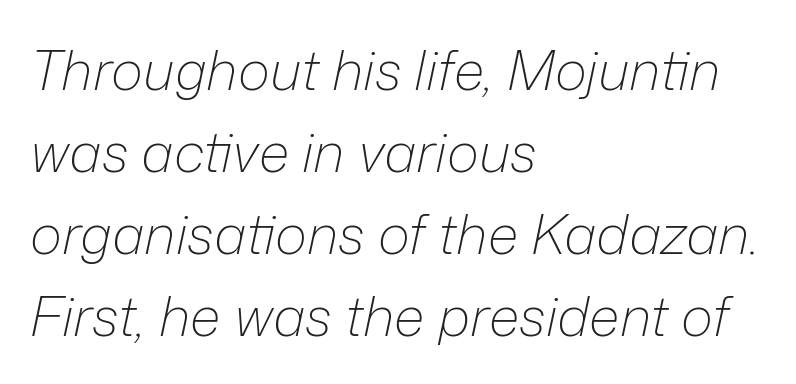
Q: Is the text bold? A: No.
Q: Is the text italic (slanted)? A: Yes, it leans right by about 12 degrees.
Q: Is the text underlined? A: No.
Q: How is the paragraph aligned? A: Left-aligned.
Q: Is the spacing between letters normal or unusually wide? A: Normal.
Q: Is the spacing between lines tight, normal or loose? A: Normal.
Q: Width (condensed, normal, or wide)? A: Normal.
Q: Stroke contrast? A: Low.
Q: x-height? A: Medium.
Q: Monospaced? A: No.
